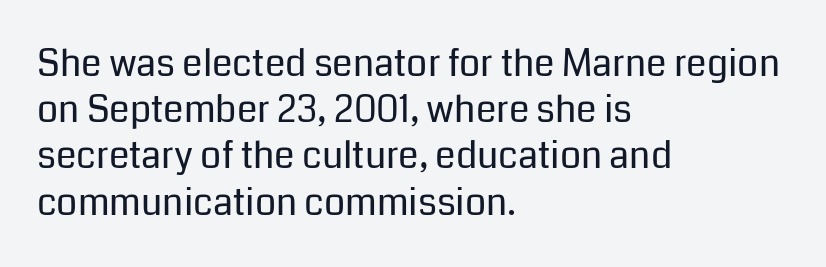
{"serif": "no", "italic": "no", "bold": "no", "weight": "regular", "width": "normal", "stroke_contrast": "low", "x_height": "medium", "monospaced": "no", "underline": "no", "align": "left", "line_spacing": "normal", "line_spacing_ratio": 1.25, "letter_spacing": "normal", "letter_spacing_em": 0.0, "glyph_px": 37}
